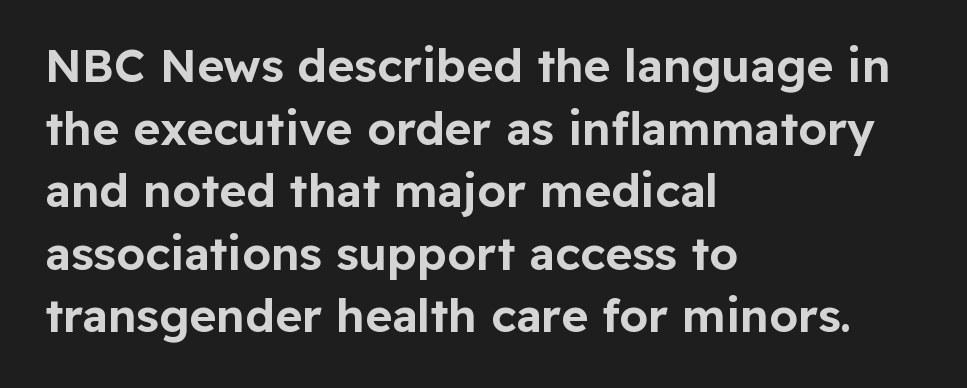
The image shows 46 px sans-serif type, upright; set left-aligned, normal line spacing (1.36x), normal letter spacing, not underlined; low stroke contrast and a medium x-height.
